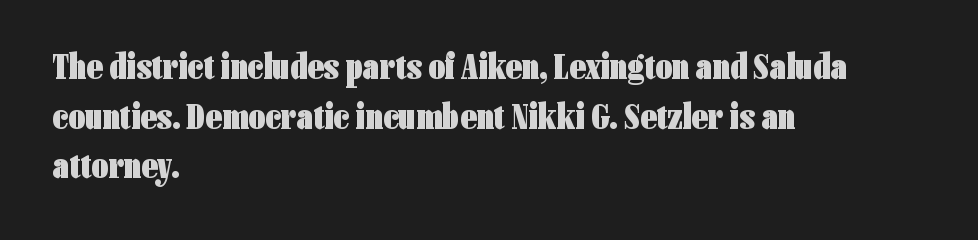
The image shows 36 px heavy, condensed sans-serif type, upright; set left-aligned, normal line spacing (1.38x), normal letter spacing, not underlined; low stroke contrast and a medium x-height.
